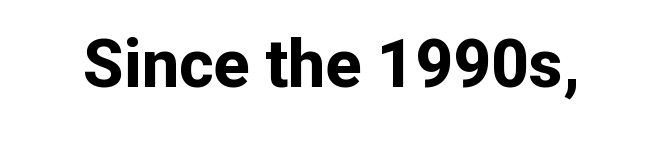
A clean baseline with only descenders dipping below it. Heft: maximum for text — a bold. What kind of face is this? One without serifs — a sans. These lines are rendered in a variable-pitch font. Designer's note — italics off, roman on.
